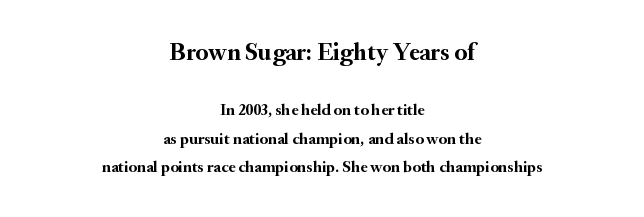
Q: Is the text bold? A: Yes.
Q: Is the text italic (slanted)? A: No, it is upright.
Q: Is the text underlined? A: No.
Q: How is the paragraph aligned? A: Centered.
Q: Is the spacing between letters normal or unusually wide? A: Normal.
Q: Which block of text is set in a larger size, the first (top) or the second (bottom)? A: The first (top) one.
